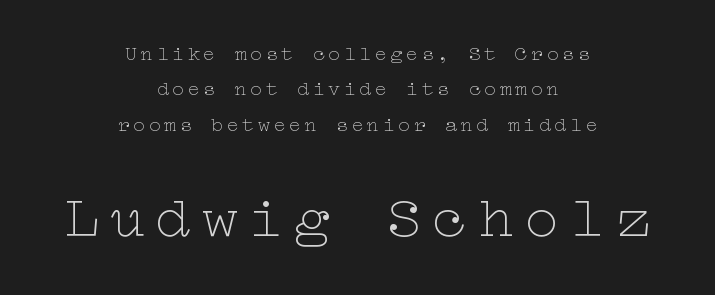
Italic: no, the glyphs are upright roman. The specimen omits any rule beneath the text block's lines. Visually the block forms a symmetrical silhouette, jagged on both flanks. Summary of weight: not heavy and not bold.
